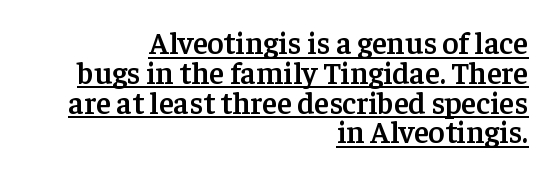
Q: Is the text bold? A: Semi-bold.
Q: Is the text italic (slanted)? A: No, it is upright.
Q: Is the typeface a serif or a sans-serif typeface? A: Serif.
Q: Is the text underlined? A: Yes.
Q: How is the paragraph aligned? A: Right-aligned.
Q: Is the spacing between letters normal or unusually wide? A: Normal.
Q: Is the spacing between lines tight, normal or loose? A: Tight.
Q: Width (condensed, normal, or wide)? A: Normal.
Q: Stroke contrast? A: Low.
Q: x-height? A: Medium.
Q: Monospaced? A: No.
